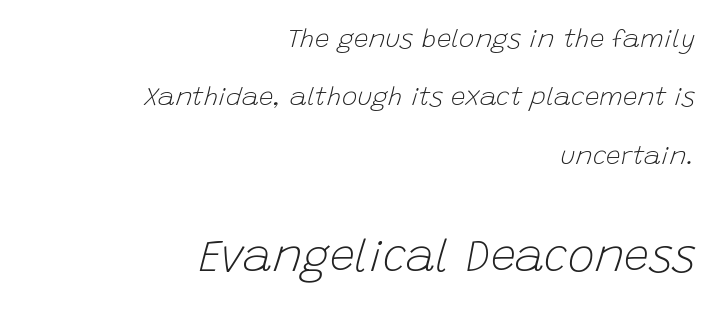
{"italic": "yes", "lean": "right", "slant_degrees": 15, "bold": "no", "weight": "light", "width": "normal", "stroke_contrast": "low", "x_height": "large", "monospaced": "no", "underline": "no", "align": "right", "line_spacing": "loose", "line_spacing_ratio": 2.25, "letter_spacing": "normal", "letter_spacing_em": 0.0, "larger_block": "second", "size_ratio": 1.73, "glyph_px": 45}
